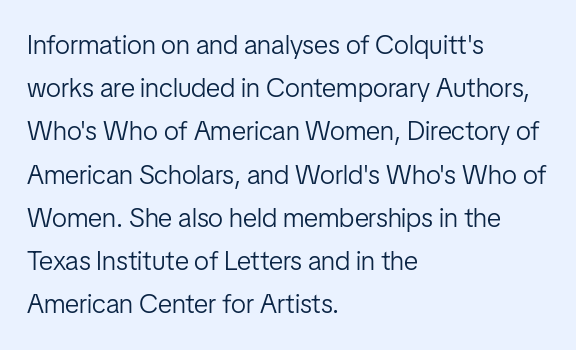
Posture: straight, roman, zero tilt. Notice how descenders clear the ascenders below comfortably — that's standard leading. Visually the block forms a straight wall on the left and a jagged coastline on the right. Descenders hang freely into open space. The type is set solid horizontally, with unmodified tracking. Heft: none added — not bold.
